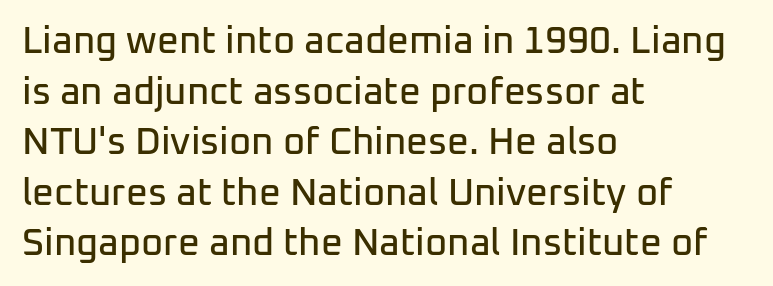
The image shows 38 px sans-serif type, upright; set left-aligned, normal line spacing (1.33x), normal letter spacing, not underlined; low stroke contrast and a medium x-height.
